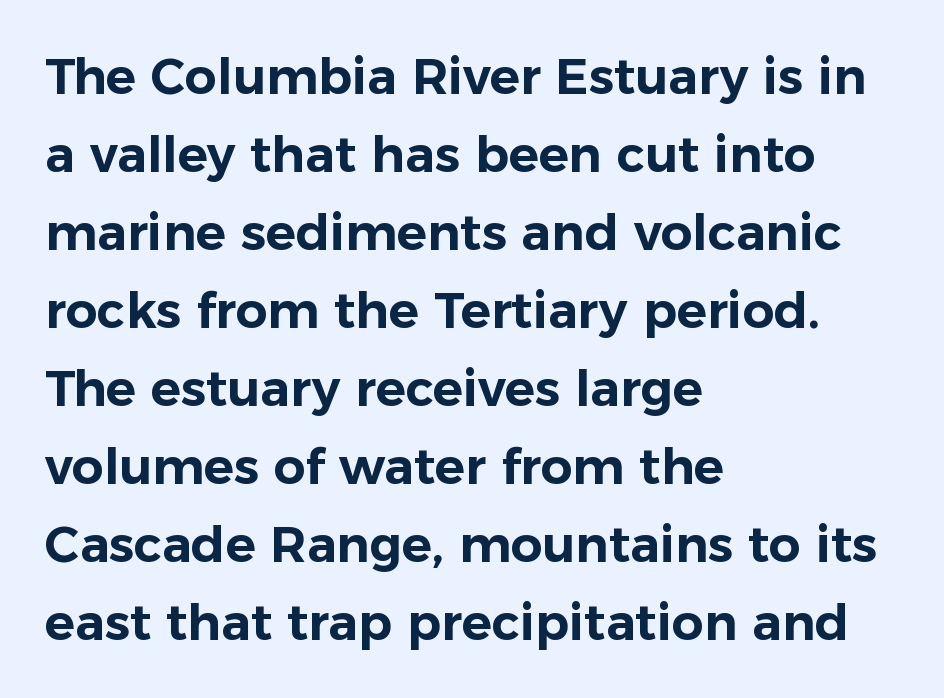
Q: Is the text italic (slanted)? A: No, it is upright.
Q: Is the typeface a serif or a sans-serif typeface? A: Sans-serif.
Q: Is the text underlined? A: No.
Q: How is the paragraph aligned? A: Left-aligned.
Q: Is the spacing between letters normal or unusually wide? A: Normal.
Q: Is the spacing between lines tight, normal or loose? A: Normal.
Q: Width (condensed, normal, or wide)? A: Normal.
Q: Stroke contrast? A: Low.
Q: x-height? A: Medium.
Q: Monospaced? A: No.
